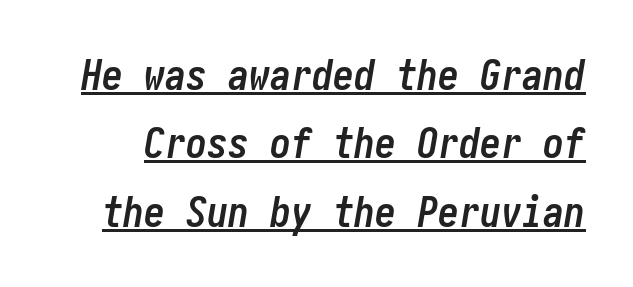
Q: Is the text bold? A: Yes.
Q: Is the text italic (slanted)? A: Yes, it leans right by about 10 degrees.
Q: Is the text underlined? A: Yes.
Q: Is the spacing between letters normal or unusually wide? A: Normal.
Q: Is the spacing between lines tight, normal or loose? A: Normal.
Q: Width (condensed, normal, or wide)? A: Condensed.
Q: Stroke contrast? A: Low.
Q: x-height? A: Medium.
